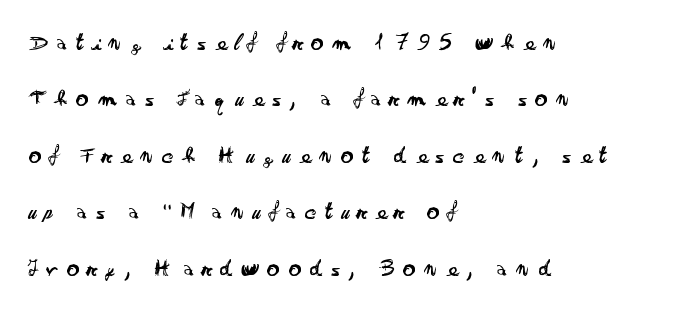
The image shows 25 px text type, upright; set left-aligned, loose line spacing (2.26x), unusually wide letter spacing (+0.35 em), not underlined.
